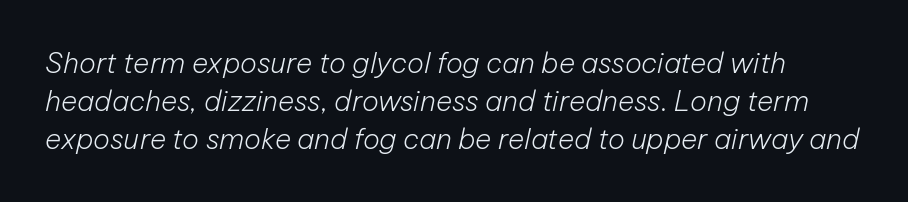
The image shows 28 px light type, italic (leaning right); set normal line spacing (1.35x), normal letter spacing, not underlined; low stroke contrast and a medium x-height.
